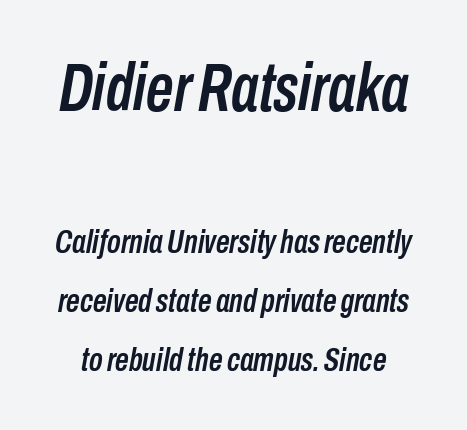
The passage shown begins with its larger block and ends with its smaller one. Tracking here is standard; glyphs follow each other at the usual distance. Only glyphs here, with clear space below each row. Posture: slanted.
